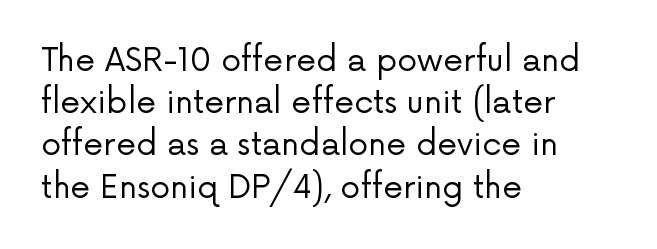
{"serif": "no", "italic": "no", "bold": "no", "weight": "regular", "width": "normal", "stroke_contrast": "low", "x_height": "medium", "monospaced": "no", "underline": "no", "align": "left", "line_spacing": "normal", "line_spacing_ratio": 1.32, "letter_spacing": "normal", "letter_spacing_em": 0.0, "glyph_px": 32}
